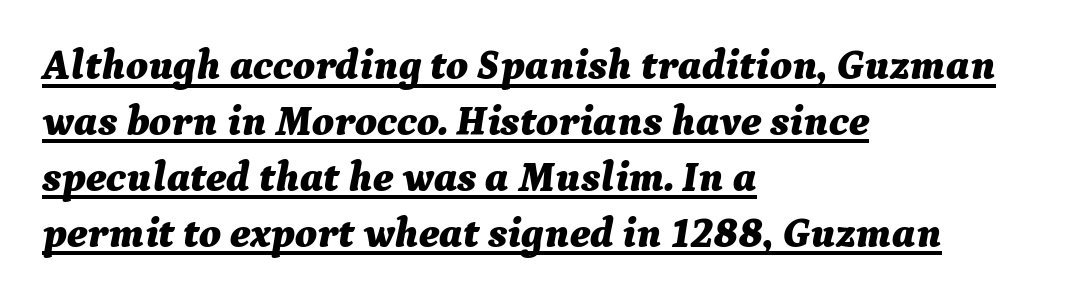
Q: Is the text bold? A: Yes.
Q: Is the text italic (slanted)? A: Yes, it leans right by about 9 degrees.
Q: Is the text underlined? A: Yes.
Q: How is the paragraph aligned? A: Left-aligned.
Q: Is the spacing between letters normal or unusually wide? A: Normal.
Q: Is the spacing between lines tight, normal or loose? A: Normal.
Q: Width (condensed, normal, or wide)? A: Normal.
Q: Stroke contrast? A: Medium.
Q: x-height? A: Medium.
Q: Monospaced? A: No.
